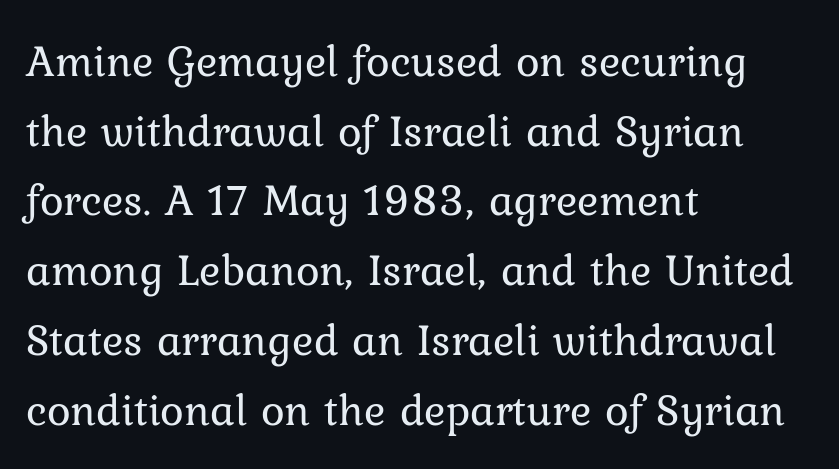
Q: Is the text bold? A: No.
Q: Is the text italic (slanted)? A: No, it is upright.
Q: Is the text underlined? A: No.
Q: How is the paragraph aligned? A: Left-aligned.
Q: Is the spacing between letters normal or unusually wide? A: Normal.
Q: Is the spacing between lines tight, normal or loose? A: Normal.
Q: Width (condensed, normal, or wide)? A: Normal.
Q: Stroke contrast? A: Low.
Q: x-height? A: Medium.
Q: Monospaced? A: No.
